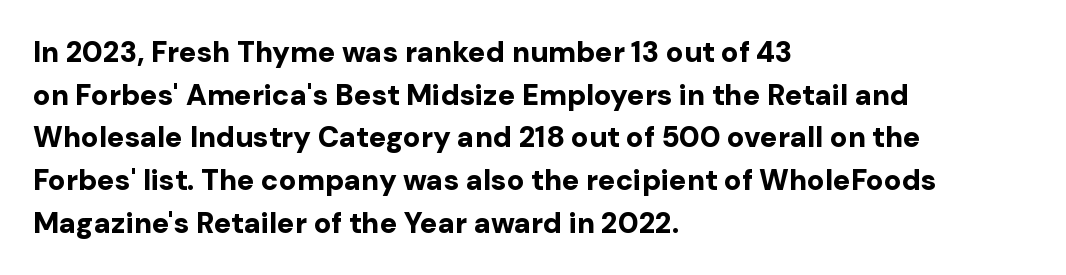
Q: Is the text bold? A: Yes.
Q: Is the text italic (slanted)? A: No, it is upright.
Q: Is the typeface a serif or a sans-serif typeface? A: Sans-serif.
Q: Is the text underlined? A: No.
Q: How is the paragraph aligned? A: Left-aligned.
Q: Is the spacing between letters normal or unusually wide? A: Normal.
Q: Is the spacing between lines tight, normal or loose? A: Normal.
Q: Width (condensed, normal, or wide)? A: Normal.
Q: Stroke contrast? A: Low.
Q: x-height? A: Medium.
Q: Monospaced? A: No.
